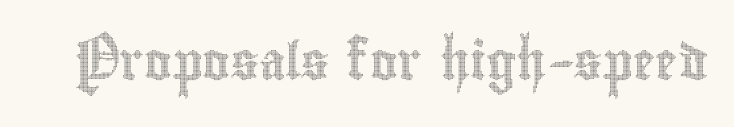
Tracking here is standard; glyphs follow each other at the usual distance. The zone under the glyphs is completely vacant. Do the letters lean? They stand straight. A typesetter would call this proportional, since set widths differ per character.
